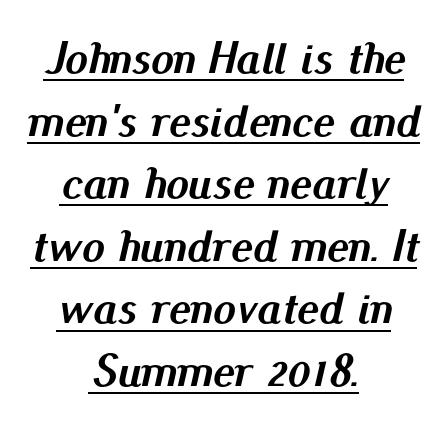
{"italic": "yes", "lean": "right", "slant_degrees": 13, "bold": "yes", "weight": "semibold", "width": "normal", "stroke_contrast": "medium", "x_height": "small", "monospaced": "no", "underline": "yes", "align": "center", "line_spacing": "normal", "line_spacing_ratio": 1.36, "letter_spacing": "normal", "letter_spacing_em": 0.0, "glyph_px": 46}
